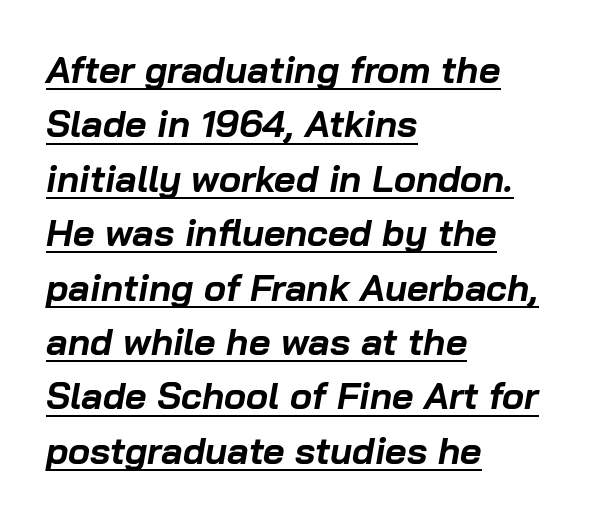
The image shows 37 px bold type, italic (leaning right); set left-aligned, normal line spacing (1.47x), normal letter spacing, underlined; low stroke contrast and a medium x-height.
